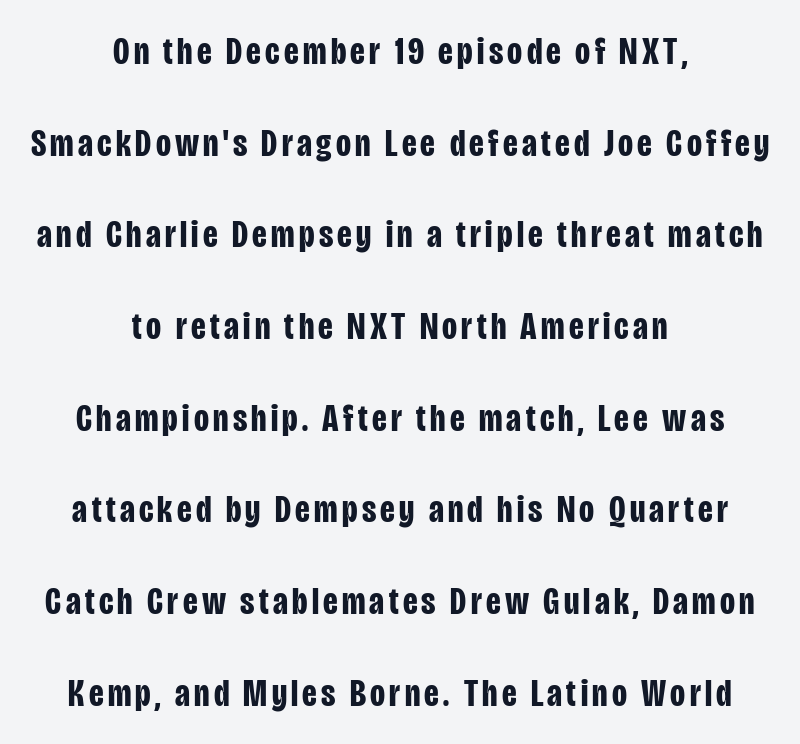
Q: Is the text bold? A: Yes.
Q: Is the text italic (slanted)? A: No, it is upright.
Q: Is the typeface a serif or a sans-serif typeface? A: Sans-serif.
Q: Is the text underlined? A: No.
Q: How is the paragraph aligned? A: Centered.
Q: Is the spacing between lines tight, normal or loose? A: Loose.
Q: Width (condensed, normal, or wide)? A: Condensed.
Q: Stroke contrast? A: Low.
Q: x-height? A: Large.
Q: Monospaced? A: No.
